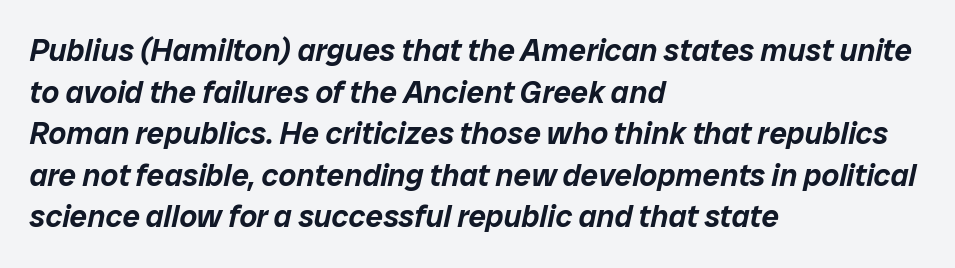
A bare baseline throughout the passage. Looks like regular typesetting: each glyph gets only the width it needs. The typography opts for an oblique posture over an upright one. All the whitespace from short lines collects on the right. Whoever set this chose a conventional vertical rhythm. Tracking value appears to be zero — textbook default spacing.
